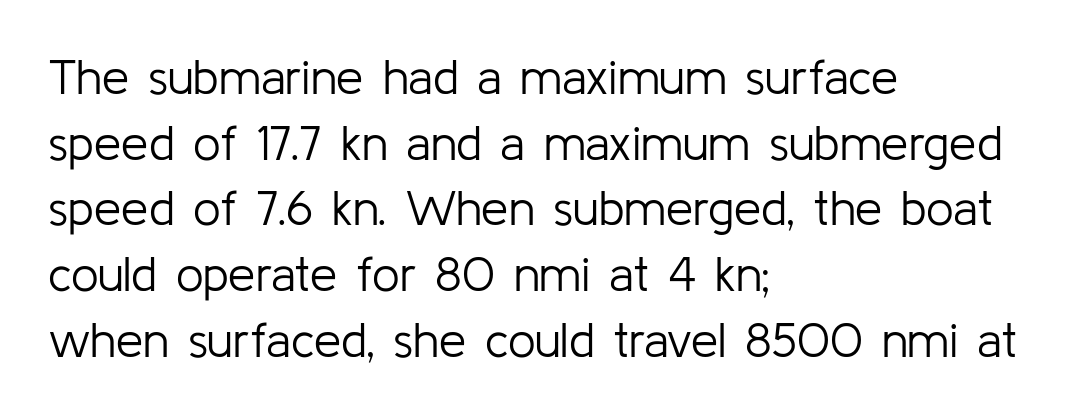
The image shows 49 px light sans-serif type, upright; set left-aligned, normal line spacing (1.34x), normal letter spacing, not underlined; low stroke contrast and a medium x-height.
